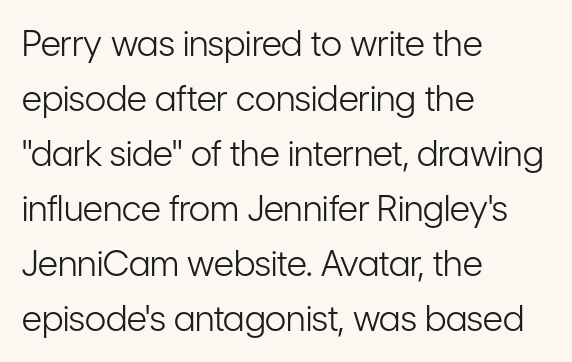
{"serif": "no", "italic": "no", "bold": "no", "weight": "light", "width": "condensed", "stroke_contrast": "low", "x_height": "medium", "monospaced": "no", "underline": "no", "align": "left", "line_spacing": "normal", "line_spacing_ratio": 1.57, "letter_spacing": "normal", "letter_spacing_em": 0.0, "glyph_px": 35}
